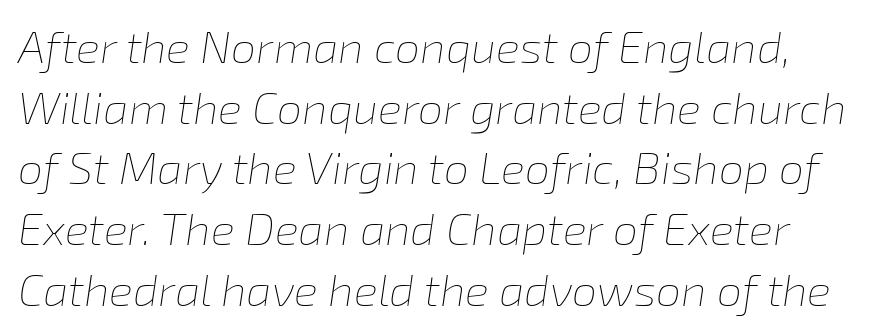
Q: Is the text bold? A: No.
Q: Is the text italic (slanted)? A: Yes, it leans right by about 8 degrees.
Q: Is the text underlined? A: No.
Q: Is the spacing between letters normal or unusually wide? A: Normal.
Q: Is the spacing between lines tight, normal or loose? A: Normal.
Q: Width (condensed, normal, or wide)? A: Normal.
Q: Stroke contrast? A: Low.
Q: x-height? A: Medium.
Q: Monospaced? A: No.
